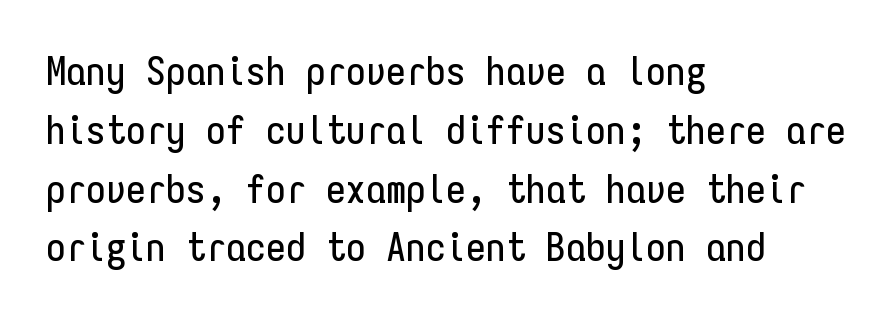
{"serif": "no", "italic": "no", "width": "condensed", "stroke_contrast": "low", "x_height": "medium", "monospaced": "yes", "underline": "no", "align": "left", "line_spacing": "normal", "line_spacing_ratio": 1.47, "letter_spacing": "normal", "letter_spacing_em": 0.0, "glyph_px": 40}
